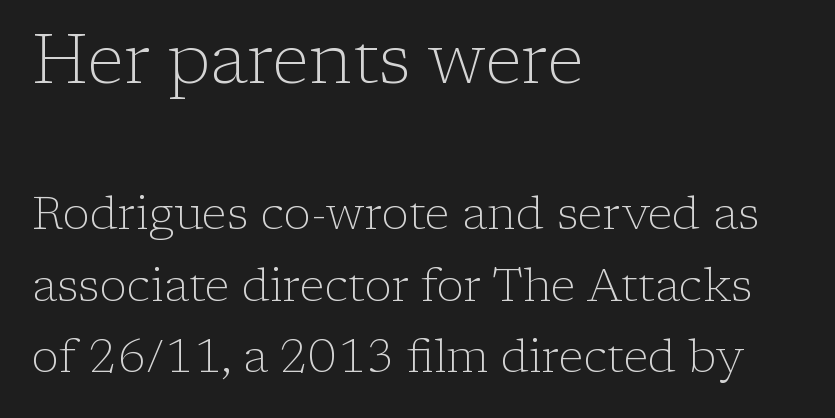
The image shows 69 px light serif type, upright; set left-aligned, normal line spacing (1.56x), normal letter spacing, not underlined; the first (top) block is 1.5x larger; low stroke contrast and a medium x-height.
